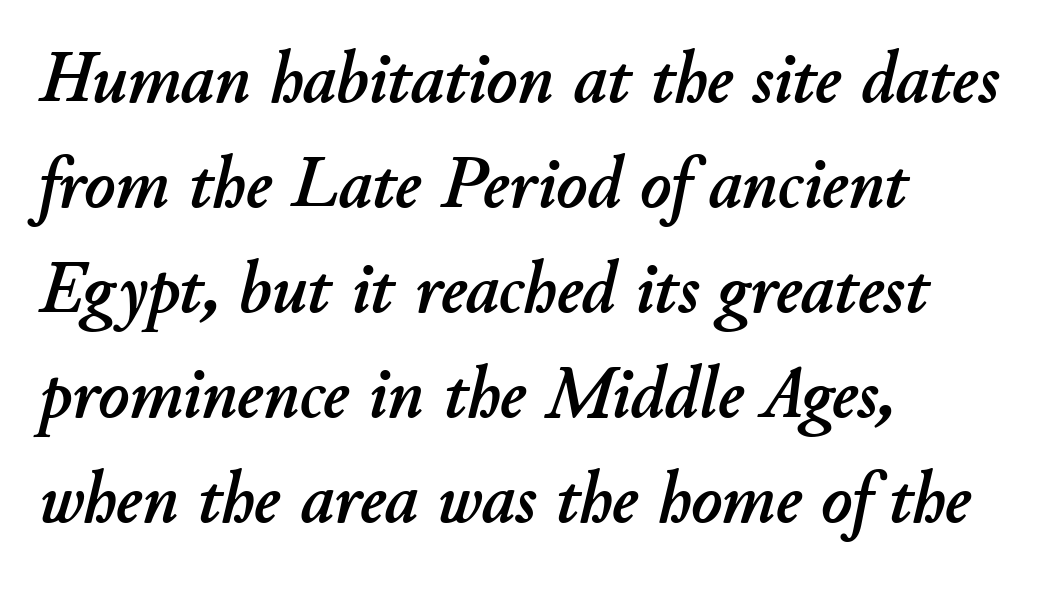
Q: Is the text italic (slanted)? A: Yes, it leans right by about 11 degrees.
Q: Is the text underlined? A: No.
Q: How is the paragraph aligned? A: Left-aligned.
Q: Is the spacing between letters normal or unusually wide? A: Normal.
Q: Is the spacing between lines tight, normal or loose? A: Normal.
Q: Width (condensed, normal, or wide)? A: Normal.
Q: Stroke contrast? A: Low.
Q: x-height? A: Small.
Q: Monospaced? A: No.
